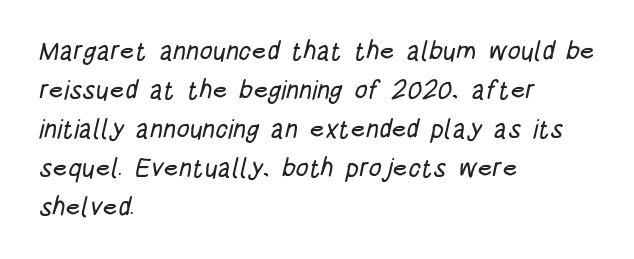
Interline gaps are of average width in this sample. This rendering leaves character spacing at its baseline value. Beneath every word, the page is bare. This sample is left-justified, so line endings fall wherever the words run out.
